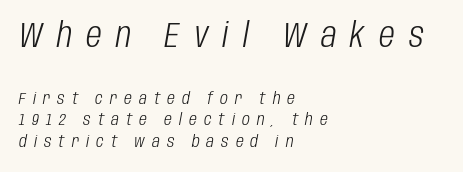
Is the type slanted? Yes — the strokes lean at a clear angle. This reads as an unemphasized weight, regular at the heaviest. Compare the two chunks: the upper has the greater cap height. A typesetter would call this proportional, since set widths differ per character. The passage shown has open, widely tracked lettering throughout. Unmarked baselines from the first word to the last.
